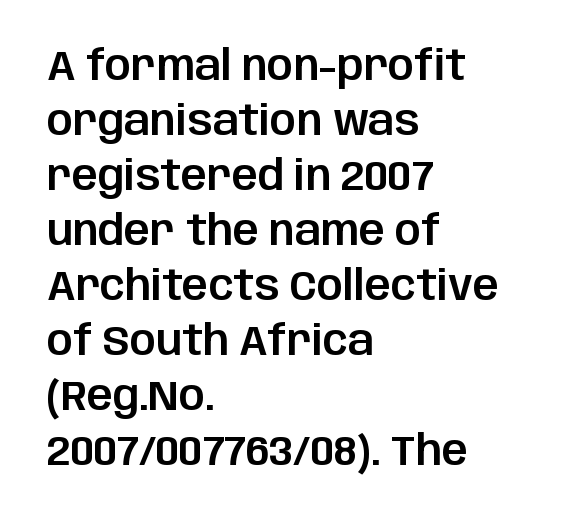
Q: Is the text italic (slanted)? A: No, it is upright.
Q: Is the typeface a serif or a sans-serif typeface? A: Sans-serif.
Q: Is the text underlined? A: No.
Q: How is the paragraph aligned? A: Left-aligned.
Q: Is the spacing between letters normal or unusually wide? A: Normal.
Q: Is the spacing between lines tight, normal or loose? A: Normal.
Q: Width (condensed, normal, or wide)? A: Normal.
Q: Stroke contrast? A: Low.
Q: x-height? A: Large.
Q: Monospaced? A: No.
